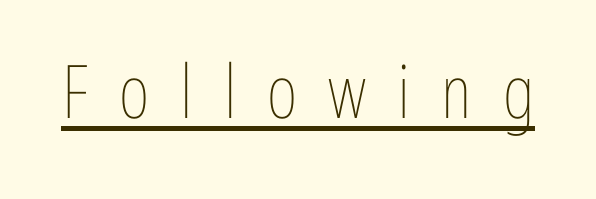
Q: Is the text bold? A: No.
Q: Is the text italic (slanted)? A: No, it is upright.
Q: Is the text underlined? A: Yes.
Q: Is the spacing between letters normal or unusually wide? A: Unusually wide.
Q: Width (condensed, normal, or wide)? A: Condensed.
Q: Stroke contrast? A: Low.
Q: x-height? A: Medium.
Q: Monospaced? A: No.
